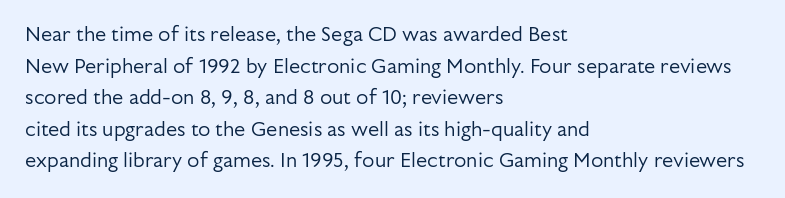
The image shows 20 px text type, upright; set left-aligned, normal line spacing (1.58x), normal letter spacing, not underlined.
